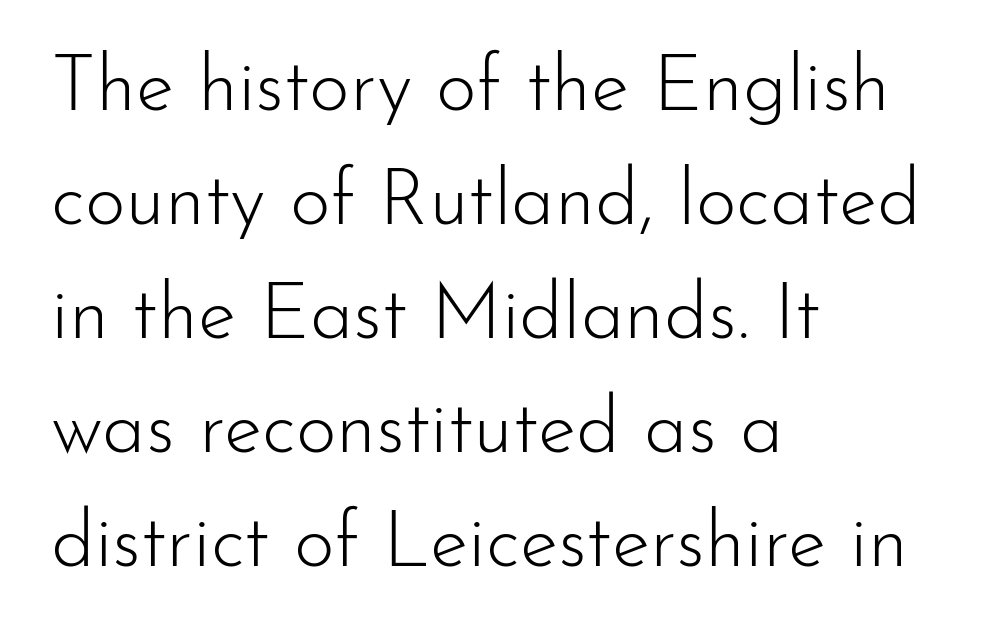
The image shows 78 px light sans-serif type, upright; set left-aligned, normal line spacing (1.46x), normal letter spacing, not underlined; low stroke contrast and a small x-height.
